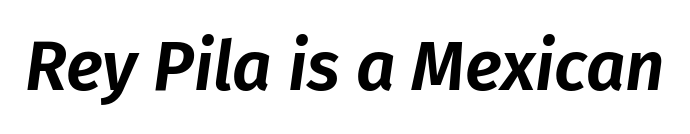
The image shows 69 px text type, italic (leaning right); set normal letter spacing, not underlined; low stroke contrast and a medium x-height.
